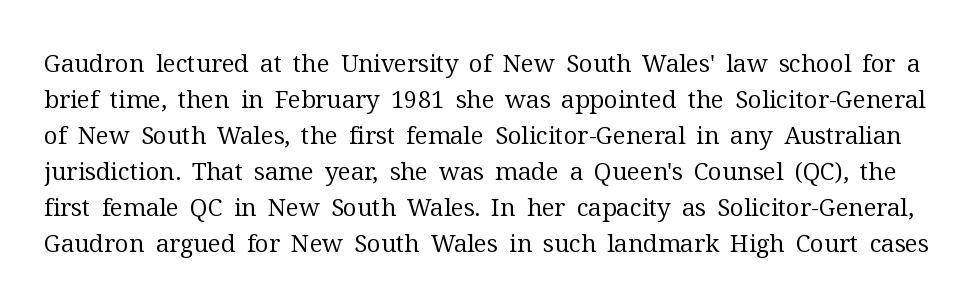
Q: Is the text bold? A: No.
Q: Is the text italic (slanted)? A: No, it is upright.
Q: Is the text underlined? A: No.
Q: Is the spacing between letters normal or unusually wide? A: Normal.
Q: Is the spacing between lines tight, normal or loose? A: Normal.
